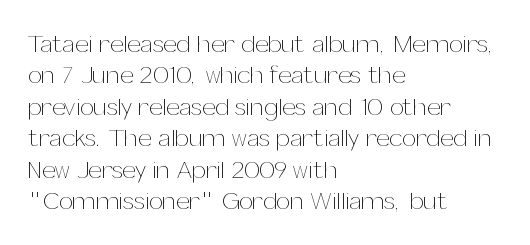
{"italic": "no", "bold": "no", "underline": "no", "align": "left", "line_spacing": "normal", "line_spacing_ratio": 1.26, "letter_spacing": "normal", "letter_spacing_em": 0.0, "glyph_px": 25}
